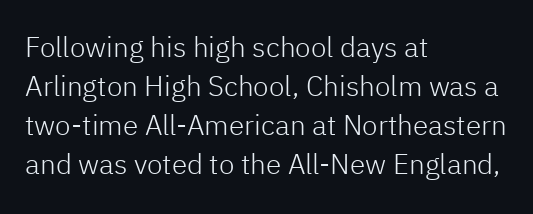
{"serif": "no", "italic": "no", "bold": "no", "weight": "light", "width": "normal", "stroke_contrast": "low", "x_height": "medium", "monospaced": "no", "underline": "no", "align": "left", "line_spacing": "normal", "line_spacing_ratio": 1.39, "letter_spacing": "normal", "letter_spacing_em": 0.0, "glyph_px": 28}
